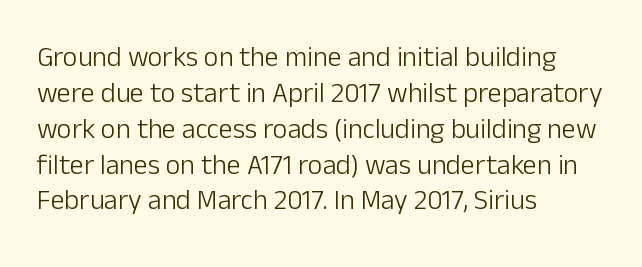
{"serif": "no", "italic": "no", "bold": "no", "weight": "light", "width": "normal", "stroke_contrast": "low", "x_height": "medium", "monospaced": "no", "underline": "no", "align": "left", "line_spacing": "normal", "line_spacing_ratio": 1.28, "letter_spacing": "normal", "letter_spacing_em": 0.0, "glyph_px": 28}
